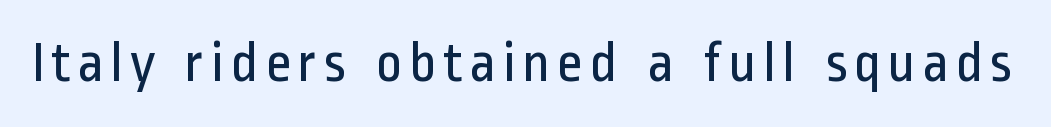
Q: Is the text bold? A: No.
Q: Is the text italic (slanted)? A: No, it is upright.
Q: Is the typeface a serif or a sans-serif typeface? A: Sans-serif.
Q: Is the text underlined? A: No.
Q: Width (condensed, normal, or wide)? A: Condensed.
Q: Stroke contrast? A: Low.
Q: x-height? A: Medium.
Q: Monospaced? A: No.
